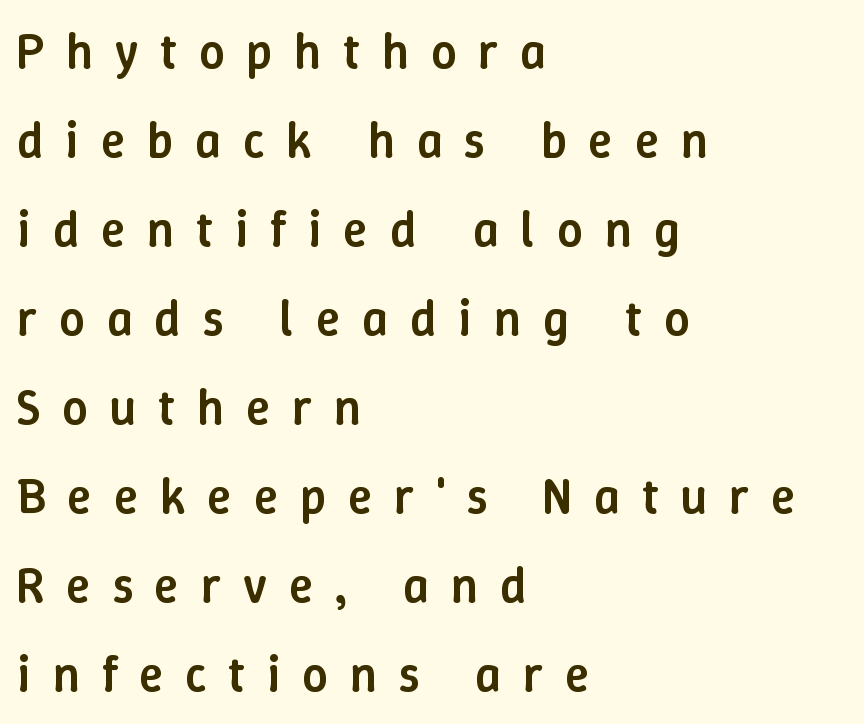
The image shows 50 px semibold type, upright; set left-aligned, line spacing 1.78x, unusually wide letter spacing (+0.44 em), not underlined; low stroke contrast and a medium x-height.
